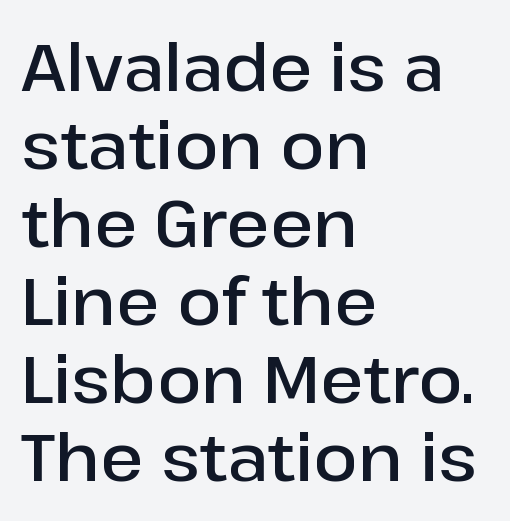
The image shows 65 px semibold sans-serif type, upright; set left-aligned, line spacing 1.2x, normal letter spacing, not underlined; low stroke contrast and a medium x-height.
